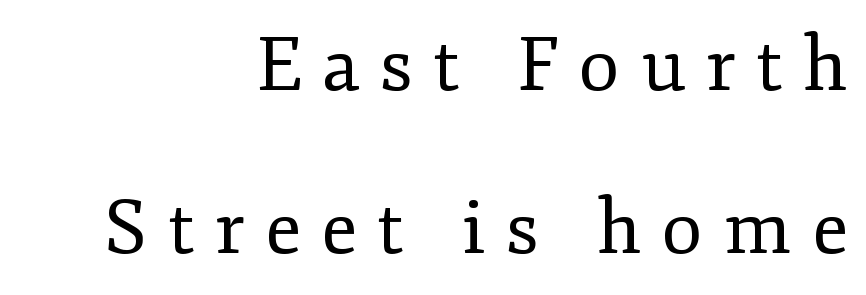
Q: Is the text bold? A: No.
Q: Is the text italic (slanted)? A: No, it is upright.
Q: Is the typeface a serif or a sans-serif typeface? A: Serif.
Q: Is the text underlined? A: No.
Q: How is the paragraph aligned? A: Right-aligned.
Q: Is the spacing between letters normal or unusually wide? A: Unusually wide.
Q: Is the spacing between lines tight, normal or loose? A: Loose.
Q: Width (condensed, normal, or wide)? A: Normal.
Q: Stroke contrast? A: Low.
Q: x-height? A: Small.
Q: Monospaced? A: No.
